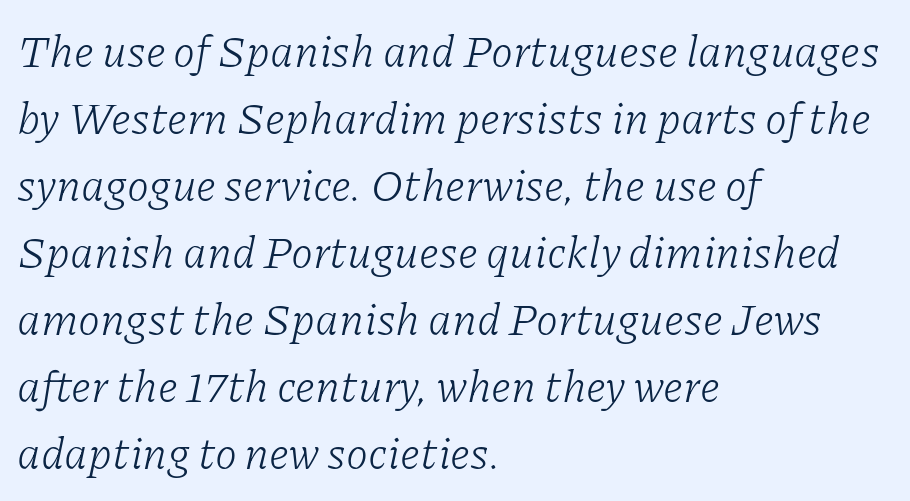
{"serif": "yes", "italic": "yes", "lean": "right", "slant_degrees": 11, "bold": "no", "weight": "light", "width": "normal", "stroke_contrast": "low", "x_height": "medium", "monospaced": "no", "underline": "no", "align": "left", "line_spacing": "normal", "line_spacing_ratio": 1.49, "letter_spacing": "normal", "letter_spacing_em": 0.0, "glyph_px": 45}
